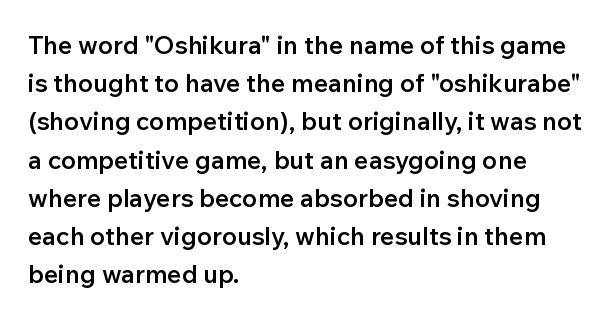
The image shows 25 px text type, upright; set left-aligned, normal line spacing (1.53x), normal letter spacing, not underlined.
